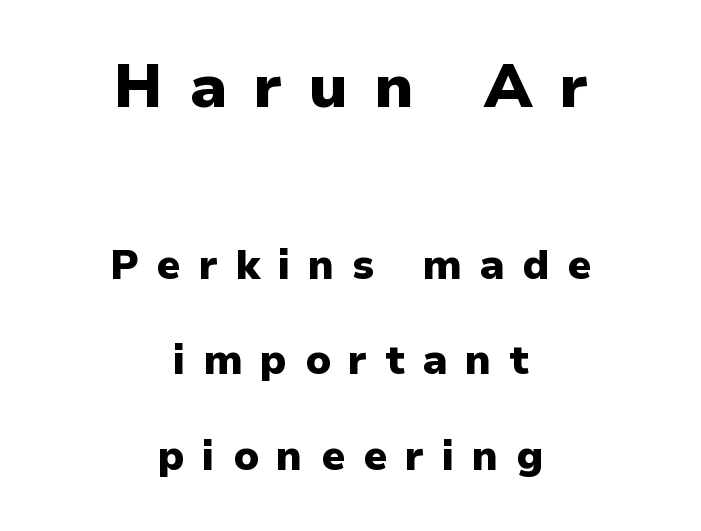
{"serif": "no", "italic": "no", "bold": "yes", "weight": "heavy", "width": "normal", "stroke_contrast": "low", "x_height": "medium", "monospaced": "no", "underline": "no", "align": "center", "line_spacing": "loose", "line_spacing_ratio": 2.34, "letter_spacing": "wide", "letter_spacing_em": 0.43, "larger_block": "first", "size_ratio": 1.49, "glyph_px": 61}
